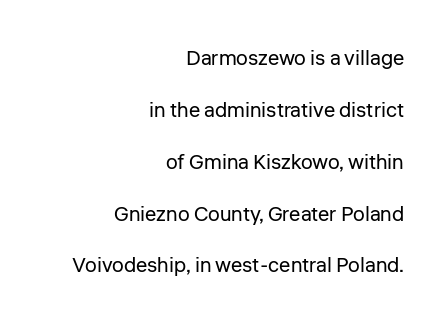
The font's upright variant was chosen for this text. The letters sit at their default tracking, neither squeezed nor spread. You could fit nearly another row in the gap between these rows. Does the copy run flush right? Yes — the right margin is perfectly even. The characters are drawn with everyday or finer stroke widths. Letters rest on an invisible, unmarked baseline.
